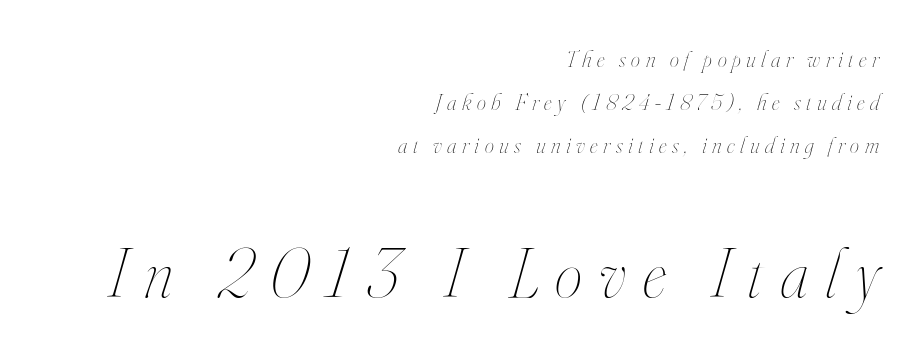
The image shows 70 px thin, condensed type, italic (leaning right); set right-aligned, line spacing 1.86x, unusually wide letter spacing (+0.24 em), not underlined; the second (bottom) block is 3.04x larger; high stroke contrast and a small x-height.
